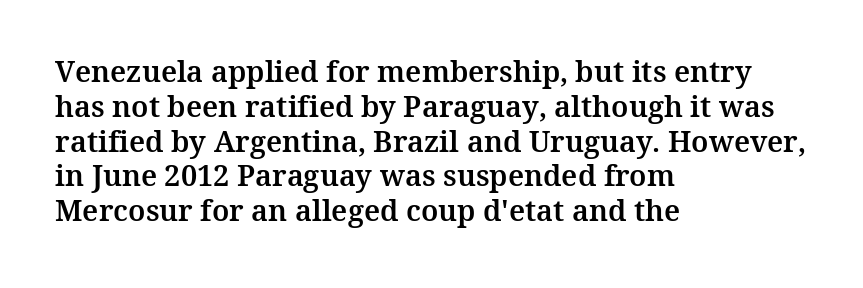
Q: Is the text italic (slanted)? A: No, it is upright.
Q: Is the typeface a serif or a sans-serif typeface? A: Serif.
Q: Is the text underlined? A: No.
Q: How is the paragraph aligned? A: Left-aligned.
Q: Is the spacing between letters normal or unusually wide? A: Normal.
Q: Width (condensed, normal, or wide)? A: Normal.
Q: Stroke contrast? A: Medium.
Q: x-height? A: Medium.
Q: Monospaced? A: No.
